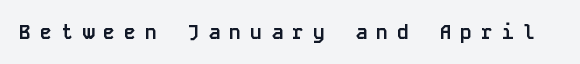
How heavy is the stroke? Heavy — this is a bold. Type without underlining. Inter-character spacing is expanded well beyond the font's built-in metrics. The axis of the letterforms is exactly vertical.
